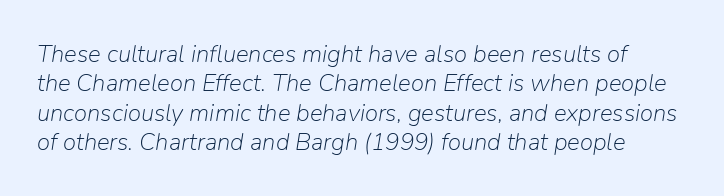
Honestly, there is no underline to notice here at all. This rendering leaves character spacing at its baseline value. The weight would be labelled regular, book, light, or lighter still. A typesetter would mark this as italic.
